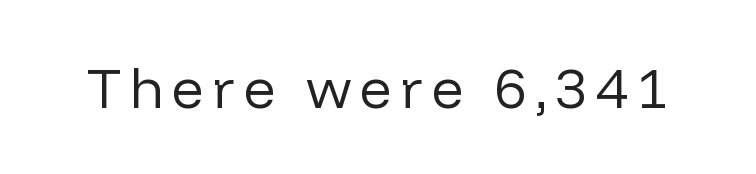
Q: Is the text bold? A: No.
Q: Is the text italic (slanted)? A: No, it is upright.
Q: Is the typeface a serif or a sans-serif typeface? A: Sans-serif.
Q: Is the text underlined? A: No.
Q: Width (condensed, normal, or wide)? A: Normal.
Q: Stroke contrast? A: Low.
Q: x-height? A: Medium.
Q: Monospaced? A: No.
